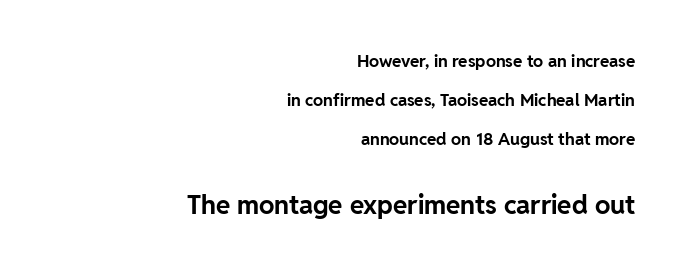
The image shows 26 px bold type, upright; set right-aligned, loose line spacing (2.29x), normal letter spacing, not underlined; the second (bottom) block is 1.53x larger.
